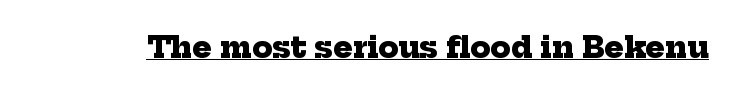
Q: Is the text bold? A: Yes.
Q: Is the typeface a serif or a sans-serif typeface? A: Serif.
Q: Is the text underlined? A: Yes.
Q: Is the spacing between letters normal or unusually wide? A: Normal.
Q: Width (condensed, normal, or wide)? A: Normal.
Q: Stroke contrast? A: Low.
Q: x-height? A: Medium.
Q: Monospaced? A: No.
